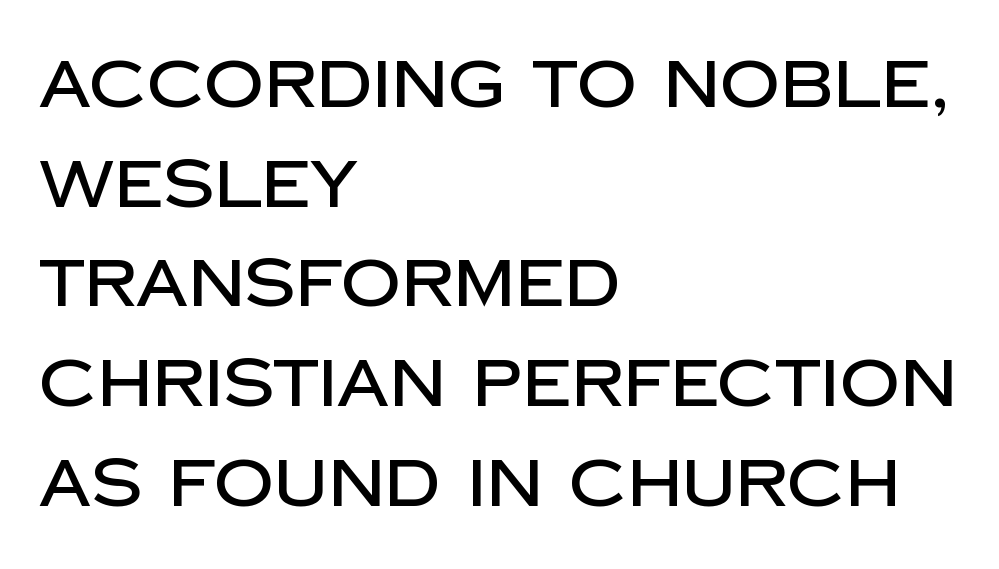
Think of a printed novel: that variable character pitch is what you see here. Rendered with straight, roman letterforms. Which margin do the lines hug? The left one — the right edge is uneven. Inter-character spacing is left at the font's built-in metrics.
